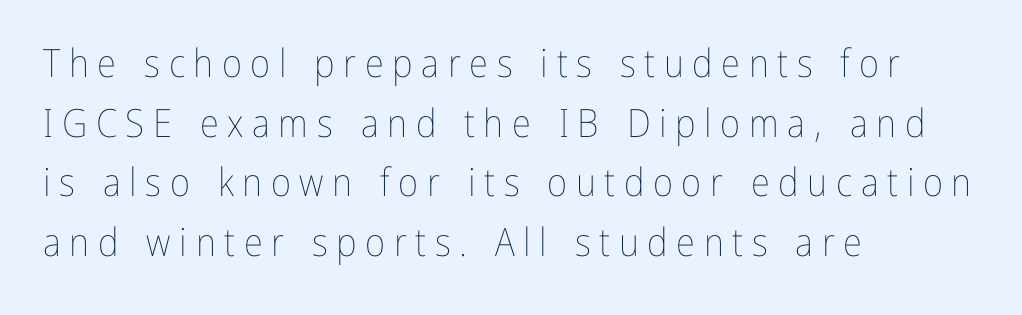
The image shows 39 px thin, condensed type, upright; set left-aligned, normal line spacing (1.53x), unusually wide letter spacing (+0.22 em), not underlined; low stroke contrast and a medium x-height.
